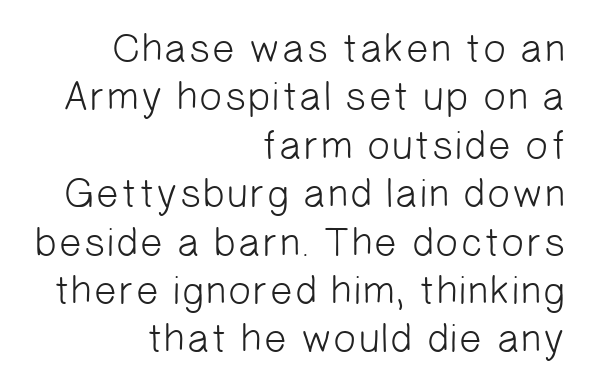
{"serif": "no", "bold": "no", "weight": "light", "width": "normal", "stroke_contrast": "low", "x_height": "medium", "monospaced": "no", "underline": "no", "align": "right", "line_spacing_ratio": 1.18, "letter_spacing": "normal", "letter_spacing_em": 0.0, "glyph_px": 41}
